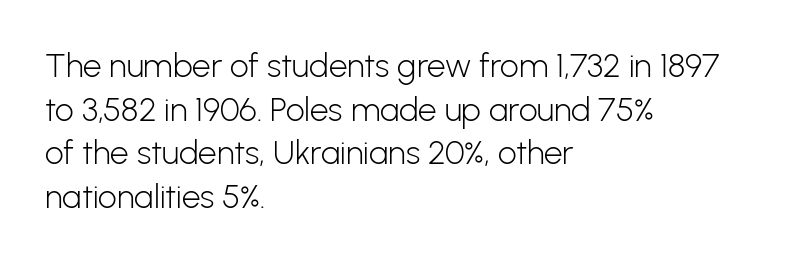
Q: Is the text bold? A: No.
Q: Is the text italic (slanted)? A: No, it is upright.
Q: Is the typeface a serif or a sans-serif typeface? A: Sans-serif.
Q: Is the text underlined? A: No.
Q: How is the paragraph aligned? A: Left-aligned.
Q: Is the spacing between letters normal or unusually wide? A: Normal.
Q: Is the spacing between lines tight, normal or loose? A: Normal.
Q: Width (condensed, normal, or wide)? A: Normal.
Q: Stroke contrast? A: Low.
Q: x-height? A: Medium.
Q: Monospaced? A: No.
